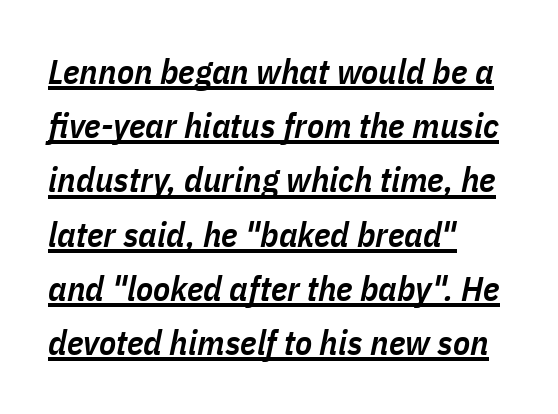
The image shows 35 px semibold, condensed type, italic (leaning right); set left-aligned, normal line spacing (1.55x), normal letter spacing, underlined; low stroke contrast and a medium x-height.
